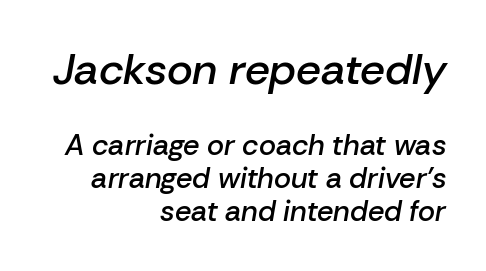
The image shows 44 px semibold type, italic (leaning right); set right-aligned, tight line spacing (1.15x), normal letter spacing, not underlined; the first (top) block is 1.52x larger; low stroke contrast and a medium x-height.
